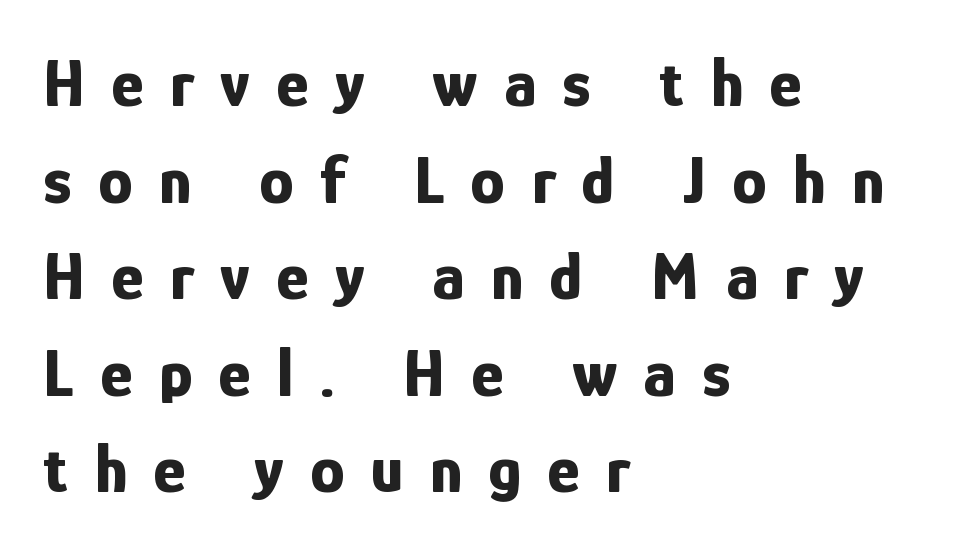
{"serif": "no", "italic": "no", "bold": "yes", "weight": "bold", "width": "condensed", "stroke_contrast": "low", "x_height": "medium", "monospaced": "no", "underline": "no", "align": "left", "line_spacing": "normal", "line_spacing_ratio": 1.4, "letter_spacing": "wide", "letter_spacing_em": 0.38, "glyph_px": 69}
